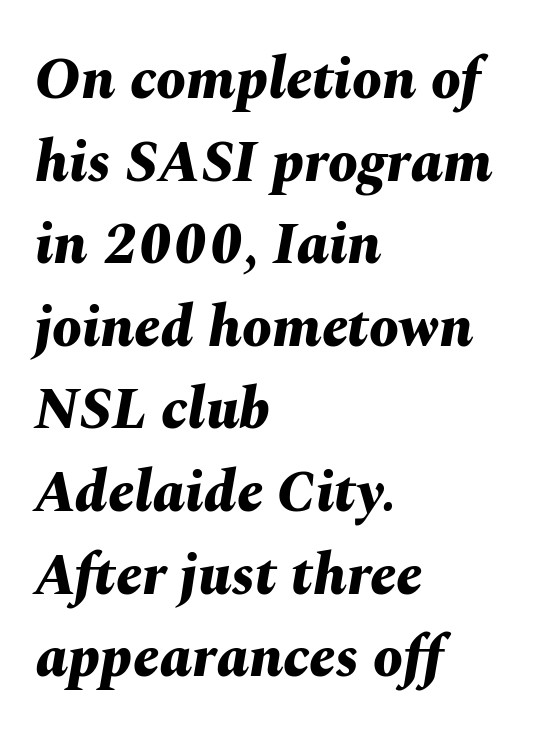
Q: Is the text bold? A: Yes.
Q: Is the text italic (slanted)? A: Yes, it leans right by about 10 degrees.
Q: Is the text underlined? A: No.
Q: How is the paragraph aligned? A: Left-aligned.
Q: Is the spacing between letters normal or unusually wide? A: Normal.
Q: Is the spacing between lines tight, normal or loose? A: Normal.
Q: Width (condensed, normal, or wide)? A: Normal.
Q: Stroke contrast? A: Medium.
Q: x-height? A: Medium.
Q: Monospaced? A: No.
